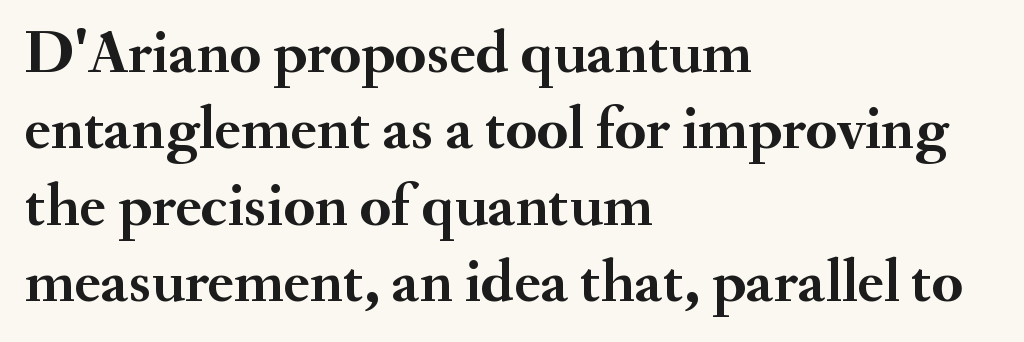
The passage is arranged the way most books set body copy — flush left. Yep, those are serifs on the letters. Varying glyph widths throughout — classic text-font behaviour. In terms of weight, the rendering is a true, heavy bold. The passage shown is not underscored anywhere. When letters stand straight like this, we call the style roman or upright.
